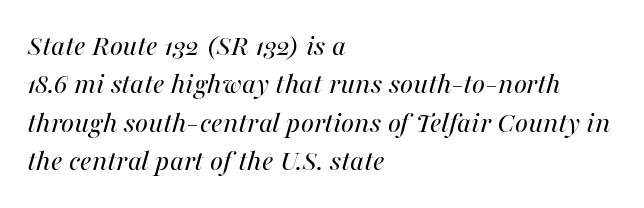
The passage shown leans; its letterforms are oblique. This sample has the flowing, uneven cadence of proportional lettering. Weight: not bold — regular or lighter. Any mark beneath the type? The region is blank.
